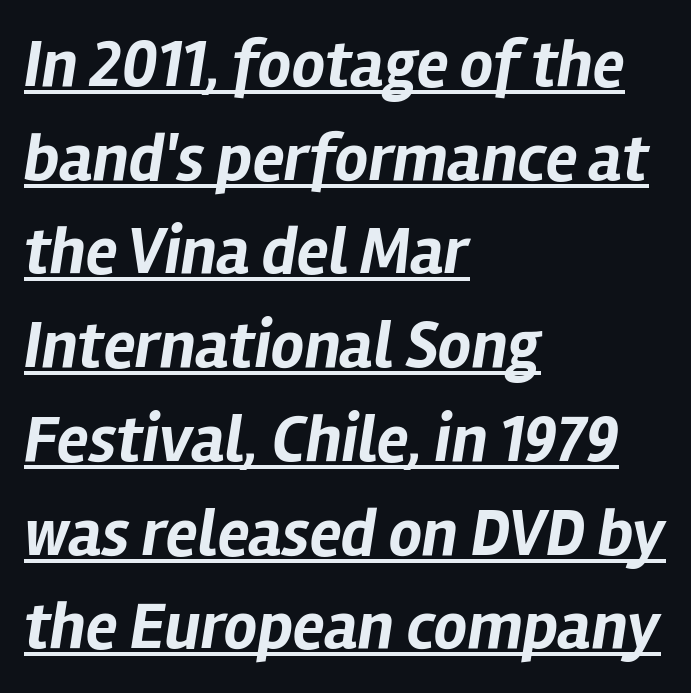
Q: Is the text bold? A: Yes.
Q: Is the text italic (slanted)? A: Yes, it leans right by about 12 degrees.
Q: Is the text underlined? A: Yes.
Q: How is the paragraph aligned? A: Left-aligned.
Q: Is the spacing between letters normal or unusually wide? A: Normal.
Q: Is the spacing between lines tight, normal or loose? A: Normal.
Q: Width (condensed, normal, or wide)? A: Normal.
Q: Stroke contrast? A: Low.
Q: x-height? A: Medium.
Q: Monospaced? A: No.
